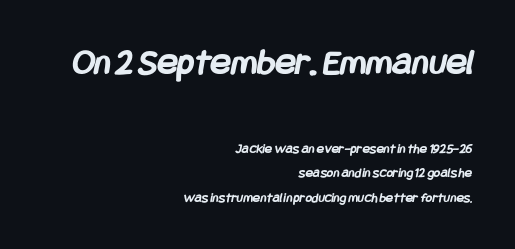
{"serif": "no", "bold": "yes", "weight": "semibold", "width": "condensed", "stroke_contrast": "low", "x_height": "large", "underline": "no", "align": "right", "line_spacing_ratio": 1.77, "letter_spacing": "normal", "letter_spacing_em": 0.0, "larger_block": "first", "size_ratio": 2.71, "glyph_px": 38}
